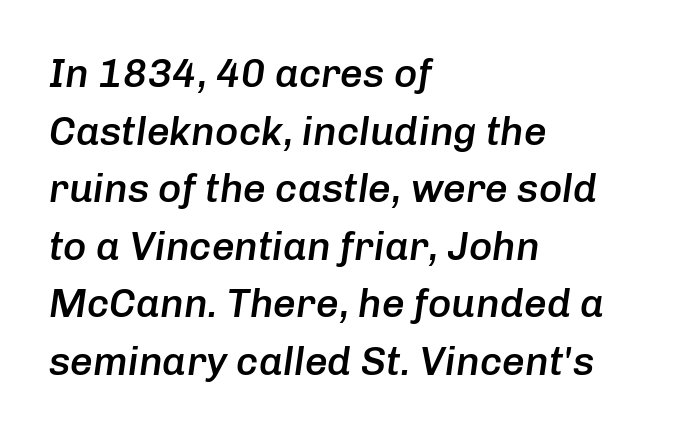
Q: Is the text bold? A: Semi-bold.
Q: Is the text italic (slanted)? A: Yes, it leans right by about 8 degrees.
Q: Is the text underlined? A: No.
Q: How is the paragraph aligned? A: Left-aligned.
Q: Is the spacing between letters normal or unusually wide? A: Normal.
Q: Is the spacing between lines tight, normal or loose? A: Normal.
Q: Width (condensed, normal, or wide)? A: Normal.
Q: Stroke contrast? A: Low.
Q: x-height? A: Medium.
Q: Monospaced? A: No.
